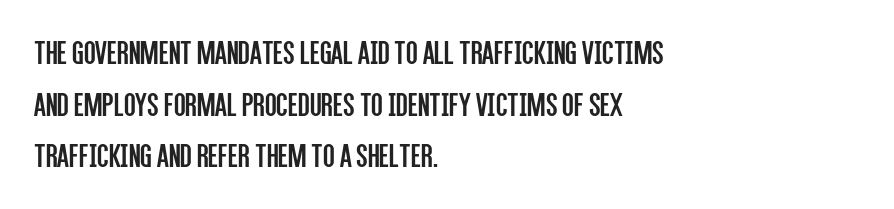
{"serif": "no", "italic": "no", "bold": "no", "weight": "regular", "width": "condensed", "stroke_contrast": "low", "x_height": "large", "monospaced": "no", "underline": "no", "align": "left", "line_spacing": "normal", "line_spacing_ratio": 1.52, "letter_spacing": "normal", "letter_spacing_em": 0.0, "glyph_px": 34}
